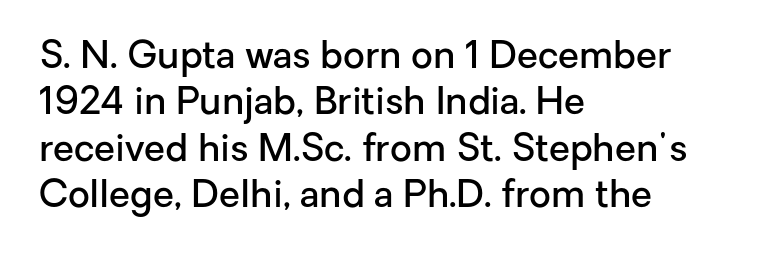
The type sits square on the baseline with zero lean. Font category for this specimen: sans-serif. Default kerning and tracking; the words read as compact shapes. Looks like regular typesetting: each glyph gets only the width it needs.
